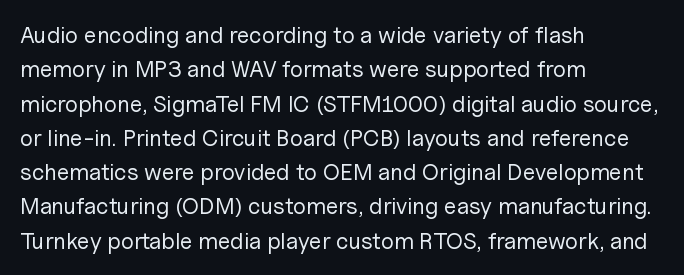
{"italic": "no", "bold": "no", "underline": "no", "align": "left", "line_spacing": "normal", "line_spacing_ratio": 1.49, "letter_spacing": "normal", "letter_spacing_em": 0.0, "glyph_px": 23}
